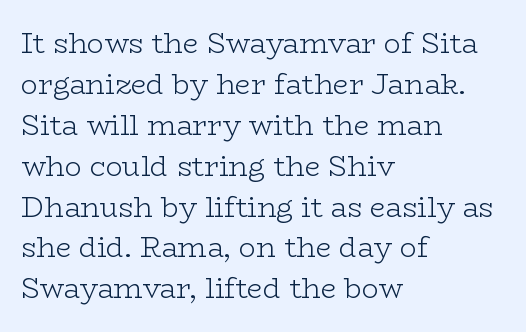
Descenders hang freely into open space. The setting favours the left margin, as ordinary paragraphs usually do. The line texture is even and compact thanks to regular tracking. Note the varied advance widths — an 'i' is clearly narrower than an 'm'. Regarding serifs, this sample has them. Does the leading feel generous? No, just average.
